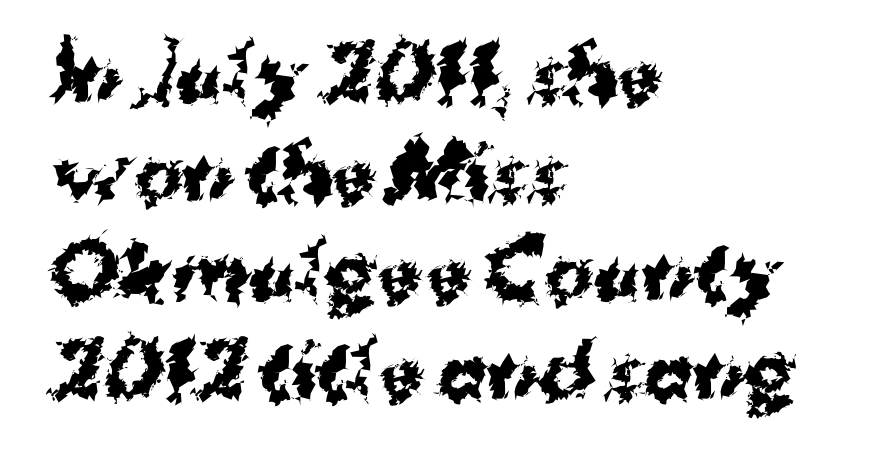
Unmarked baselines from the first word to the last. The line texture is even and compact thanks to regular tracking. Notice how the passage keeps a crisp vertical edge on the left only. The glyphs in this specimen are sans serif.
